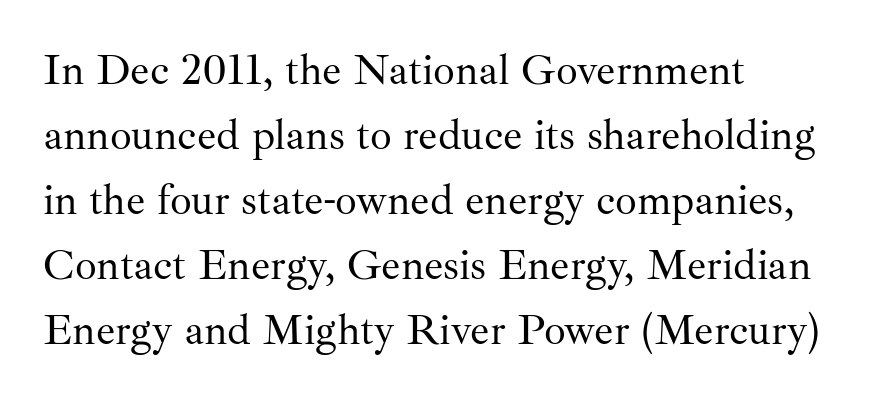
This is roman type, the default non-slanted kind. Notice how descenders clear the ascenders below comfortably — that's standard leading. The string is rendered with underlining switched off. The rendering uses natural spacing where letterforms have individual widths. This is not heavy type; no bold has been used. The passage is arranged the way most books set body copy — flush left.
